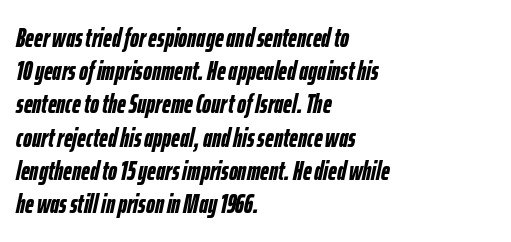
{"italic": "yes", "lean": "right", "slant_degrees": 12, "bold": "yes", "underline": "no", "align": "left", "line_spacing_ratio": 1.23, "letter_spacing": "normal", "letter_spacing_em": 0.0, "glyph_px": 27}
